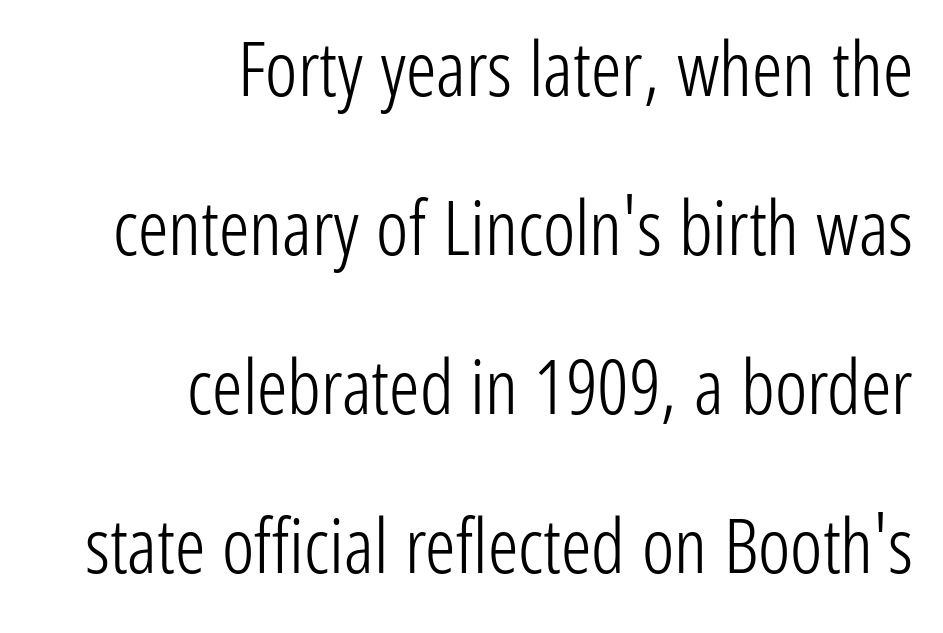
Q: Is the text bold? A: No.
Q: Is the text italic (slanted)? A: No, it is upright.
Q: Is the typeface a serif or a sans-serif typeface? A: Sans-serif.
Q: Is the text underlined? A: No.
Q: How is the paragraph aligned? A: Right-aligned.
Q: Is the spacing between letters normal or unusually wide? A: Normal.
Q: Is the spacing between lines tight, normal or loose? A: Loose.
Q: Width (condensed, normal, or wide)? A: Condensed.
Q: Stroke contrast? A: Low.
Q: x-height? A: Medium.
Q: Monospaced? A: No.
